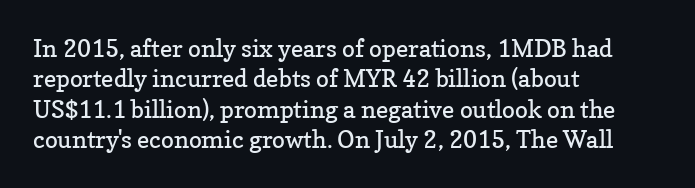
Q: Is the text bold? A: No.
Q: Is the text italic (slanted)? A: No, it is upright.
Q: Is the text underlined? A: No.
Q: How is the paragraph aligned? A: Left-aligned.
Q: Is the spacing between letters normal or unusually wide? A: Normal.
Q: Is the spacing between lines tight, normal or loose? A: Normal.
